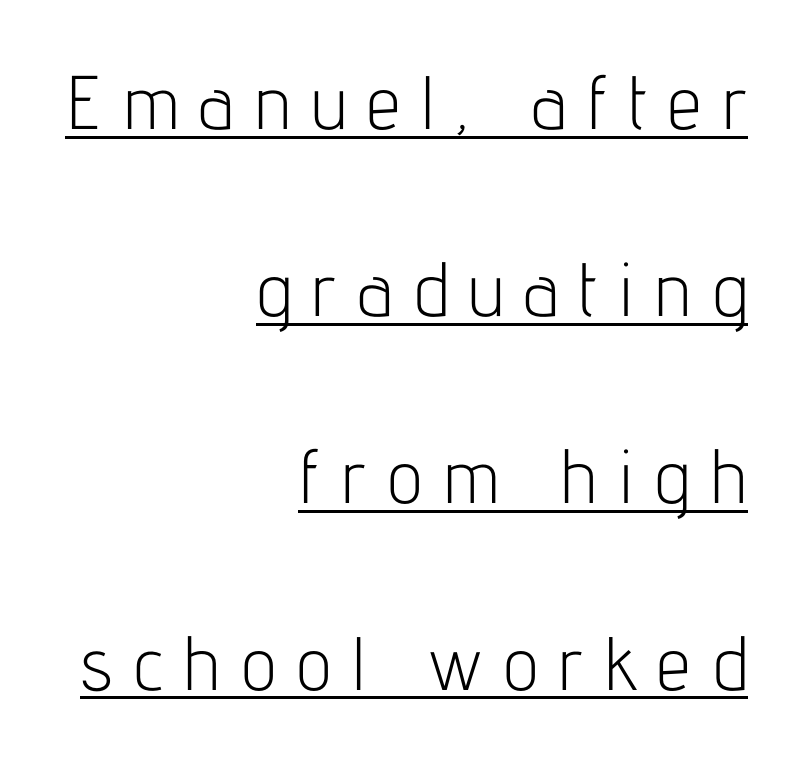
The image shows 76 px light, condensed sans-serif type, upright; set right-aligned, loose line spacing (2.46x), unusually wide letter spacing (+0.27 em), underlined; low stroke contrast and a medium x-height.
